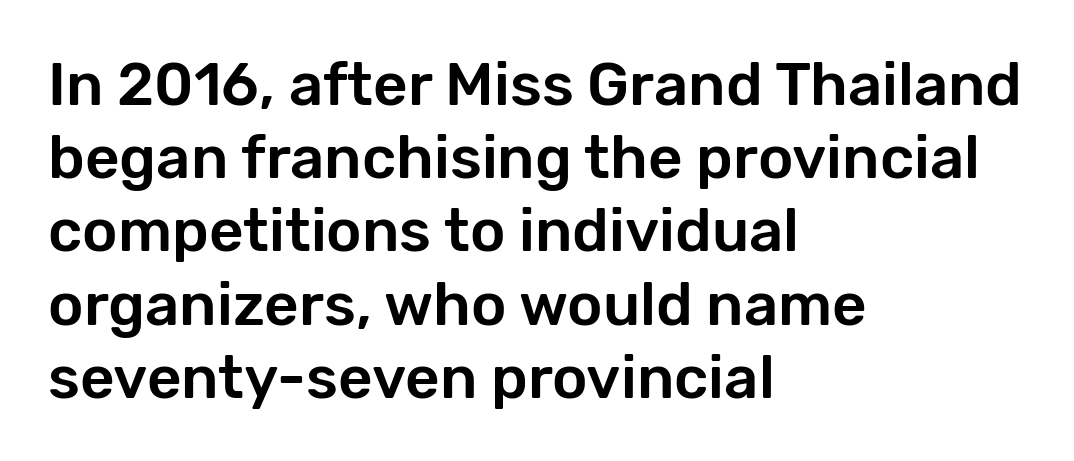
The image shows 60 px sans-serif type, upright; set left-aligned, line spacing 1.22x, normal letter spacing, not underlined; low stroke contrast and a medium x-height.
